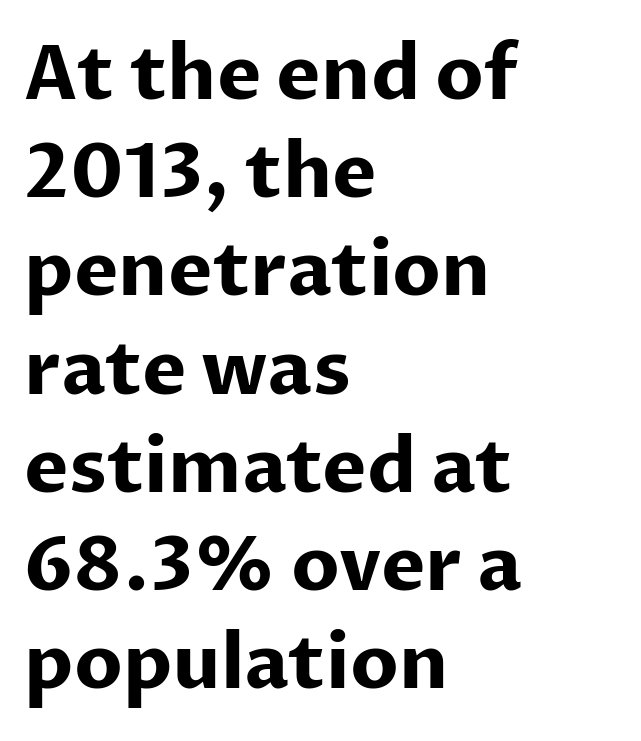
These lines sit exactly where default settings would place them. A typesetter would label this face a sans. Style check: upright. Nobody drew a line under any word here. Horizontal alignment here is leftward, the default for most running prose.
